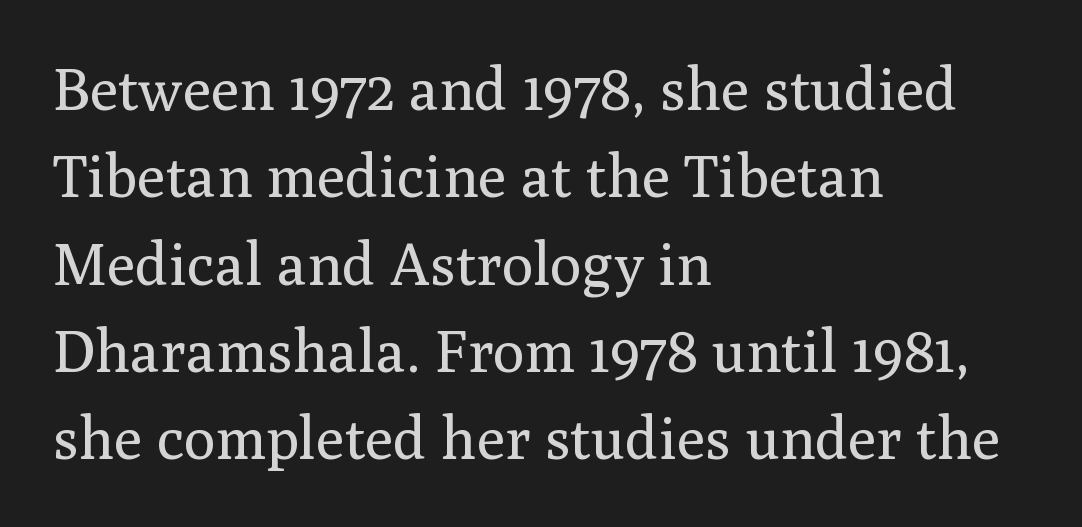
Look at the tracking — it's just the regular setting, nothing added. Horizontal bands of white between lines are of average thickness. Posture: straight, roman, zero tilt. This sample has the flowing, uneven cadence of proportional lettering. Each stroke keeps to a modest, everyday thickness or less. To sum up the face: it has serifs.
